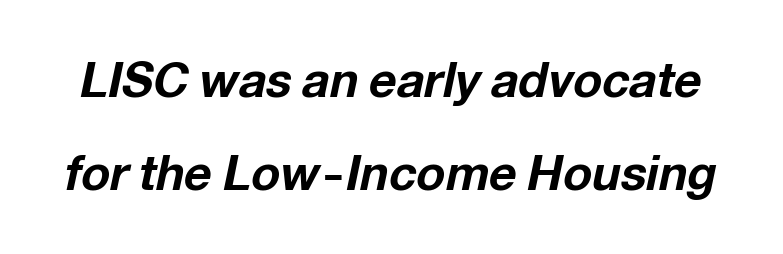
The font's italic variant was chosen for this text. This sample has the flowing, uneven cadence of proportional lettering. I'd describe the lettering as bold — thick and assertive. There is no visible air inserted between adjacent glyphs. Rule under the text: the space is simply empty. The leading is generous, giving the passage an open texture.
